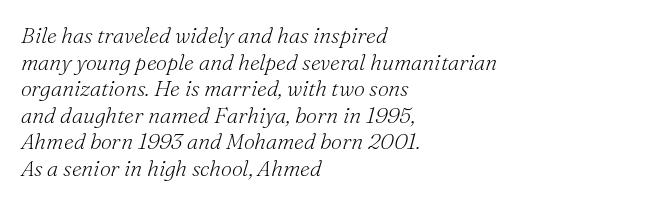
Q: Is the text bold? A: No.
Q: Is the text italic (slanted)? A: Yes, it leans right by about 16 degrees.
Q: Is the text underlined? A: No.
Q: How is the paragraph aligned? A: Left-aligned.
Q: Is the spacing between letters normal or unusually wide? A: Normal.
